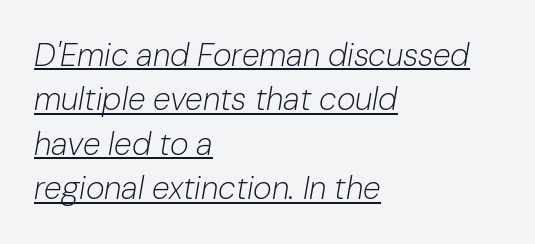
The image shows 32 px light type, italic (leaning right); set left-aligned, normal line spacing (1.39x), normal letter spacing, underlined; low stroke contrast and a medium x-height.
